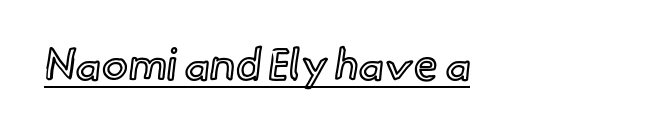
Observe the ordinary spacing: letters are neighbours, not strangers. The face used here is proportionally spaced, like ordinary book or web type. Emphasis is given by a line drawn under the lettering.
